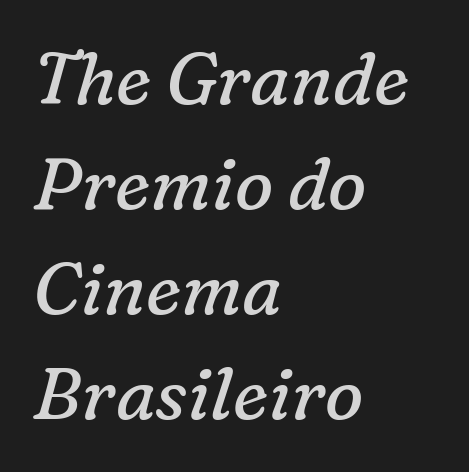
{"serif": "yes", "italic": "yes", "lean": "right", "slant_degrees": 16, "bold": "no", "weight": "regular", "width": "normal", "stroke_contrast": "low", "x_height": "medium", "monospaced": "no", "underline": "no", "align": "left", "line_spacing": "normal", "line_spacing_ratio": 1.46, "letter_spacing": "normal", "letter_spacing_em": 0.0, "glyph_px": 72}
